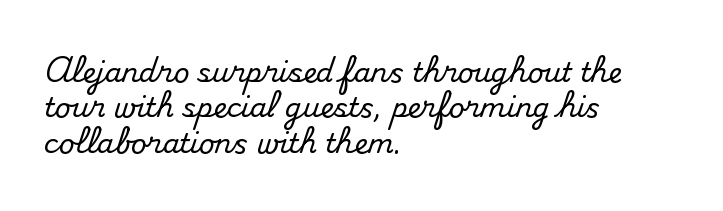
Q: Is the text italic (slanted)? A: Yes.
Q: Is the text underlined? A: No.
Q: How is the paragraph aligned? A: Left-aligned.
Q: Is the spacing between letters normal or unusually wide? A: Normal.
Q: Is the spacing between lines tight, normal or loose? A: Normal.
